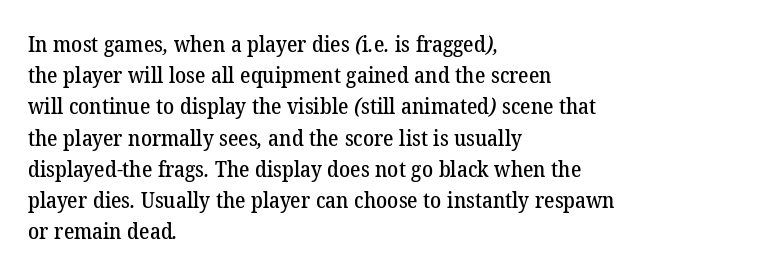
{"underline": "no", "align": "left", "line_spacing": "normal", "line_spacing_ratio": 1.42, "letter_spacing": "normal", "letter_spacing_em": 0.0, "glyph_px": 22}
